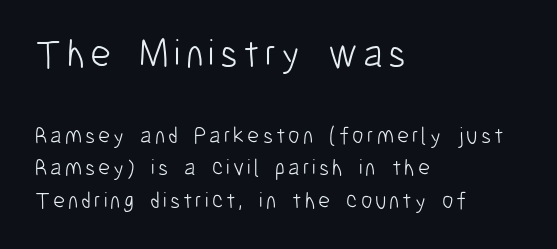
Q: Is the text bold? A: No.
Q: Is the text italic (slanted)? A: No, it is upright.
Q: Is the typeface a serif or a sans-serif typeface? A: Sans-serif.
Q: Is the text underlined? A: No.
Q: How is the paragraph aligned? A: Left-aligned.
Q: Is the spacing between lines tight, normal or loose? A: Normal.
Q: Which block of text is set in a larger size, the first (top) or the second (bottom)? A: The first (top) one.
Q: Width (condensed, normal, or wide)? A: Condensed.
Q: Stroke contrast? A: Low.
Q: x-height? A: Medium.
Q: Monospaced? A: No.
